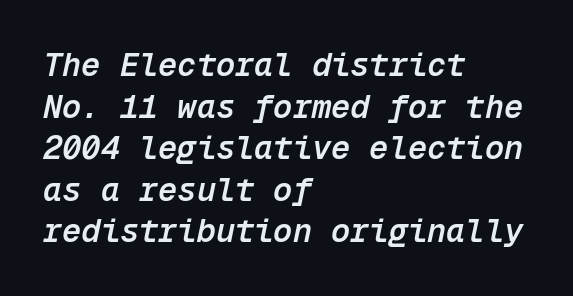
The image shows 32 px semibold type, italic (leaning right), monospaced; set left-aligned, normal line spacing (1.3x), normal letter spacing, not underlined; low stroke contrast and a medium x-height.
